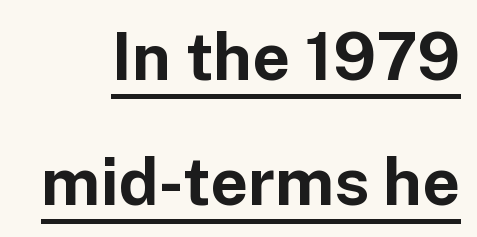
{"serif": "no", "italic": "no", "bold": "yes", "weight": "bold", "width": "normal", "stroke_contrast": "low", "x_height": "medium", "monospaced": "no", "underline": "yes", "line_spacing_ratio": 1.89, "letter_spacing": "normal", "letter_spacing_em": 0.0, "glyph_px": 66}
